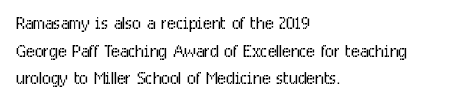
{"italic": "no", "bold": "no", "underline": "no", "align": "left", "line_spacing_ratio": 1.2, "letter_spacing": "normal", "letter_spacing_em": 0.0, "glyph_px": 23}
